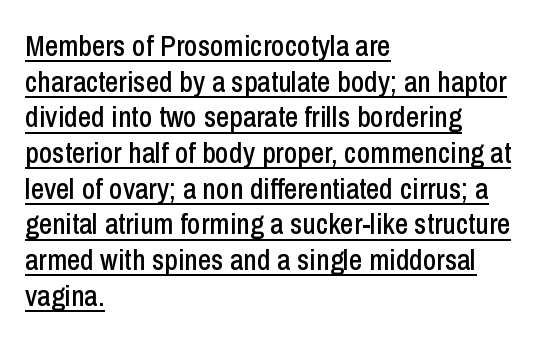
{"serif": "no", "italic": "no", "width": "condensed", "stroke_contrast": "low", "x_height": "medium", "monospaced": "no", "underline": "yes", "align": "left", "line_spacing_ratio": 1.23, "letter_spacing": "normal", "letter_spacing_em": 0.0, "glyph_px": 29}
